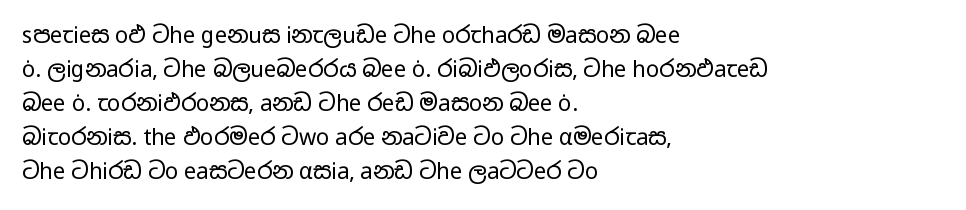
{"italic": "no", "bold": "no", "underline": "no", "align": "left", "line_spacing": "normal", "line_spacing_ratio": 1.54, "letter_spacing": "normal", "letter_spacing_em": 0.0, "glyph_px": 22}
